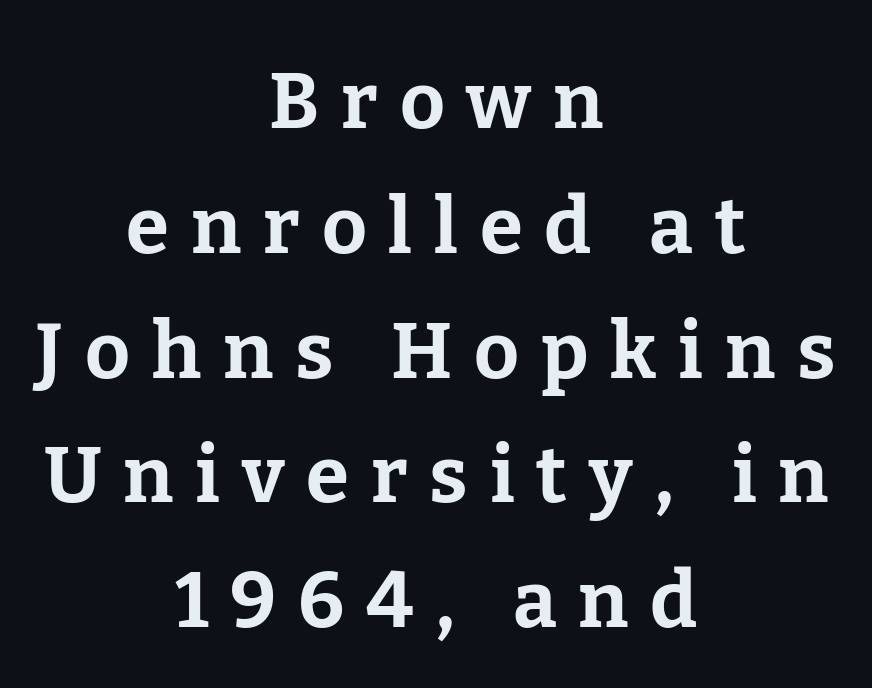
Q: Is the text bold? A: Yes.
Q: Is the text italic (slanted)? A: No, it is upright.
Q: Is the typeface a serif or a sans-serif typeface? A: Serif.
Q: Is the text underlined? A: No.
Q: How is the paragraph aligned? A: Centered.
Q: Is the spacing between letters normal or unusually wide? A: Unusually wide.
Q: Is the spacing between lines tight, normal or loose? A: Normal.
Q: Width (condensed, normal, or wide)? A: Normal.
Q: Stroke contrast? A: Low.
Q: x-height? A: Medium.
Q: Monospaced? A: No.
